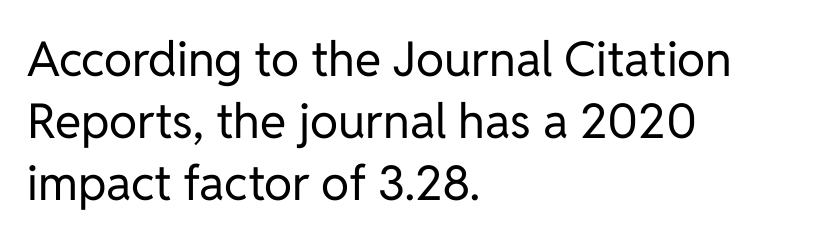
{"serif": "no", "italic": "no", "bold": "no", "weight": "regular", "width": "normal", "stroke_contrast": "low", "x_height": "medium", "monospaced": "no", "underline": "no", "align": "left", "line_spacing": "normal", "line_spacing_ratio": 1.29, "letter_spacing": "normal", "letter_spacing_em": 0.0, "glyph_px": 48}
